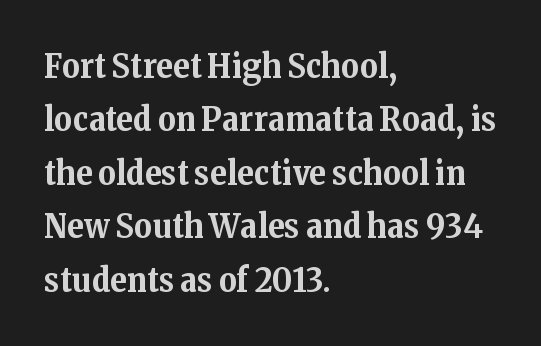
Quick note: not italic, upright. A full-strength bold gives these letters their thick strokes. What stands out about the letter spacing? Nothing — it is the standard amount. The lines are quadded left. Check where the strokes stop: tiny serifs finish them off. Rule under the text: the space is simply empty.
